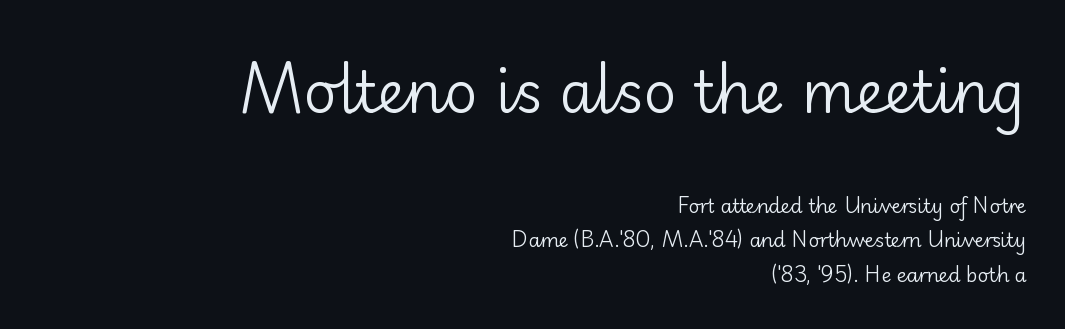
Each stroke keeps to a modest, everyday thickness or less. The letterforms sit shoulder to shoulder at normal distance. Descenders are the only things crossing below the line. Regarding serifs, this sample does without them. These lines are rendered in a variable-pitch font. When letters stand straight like this, we call the style roman or upright.
